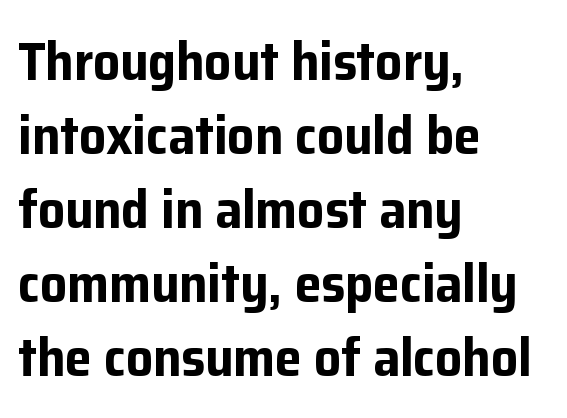
Q: Is the text bold? A: Yes.
Q: Is the text italic (slanted)? A: No, it is upright.
Q: Is the typeface a serif or a sans-serif typeface? A: Sans-serif.
Q: Is the text underlined? A: No.
Q: How is the paragraph aligned? A: Left-aligned.
Q: Is the spacing between letters normal or unusually wide? A: Normal.
Q: Is the spacing between lines tight, normal or loose? A: Normal.
Q: Width (condensed, normal, or wide)? A: Normal.
Q: Stroke contrast? A: Low.
Q: x-height? A: Medium.
Q: Monospaced? A: No.
